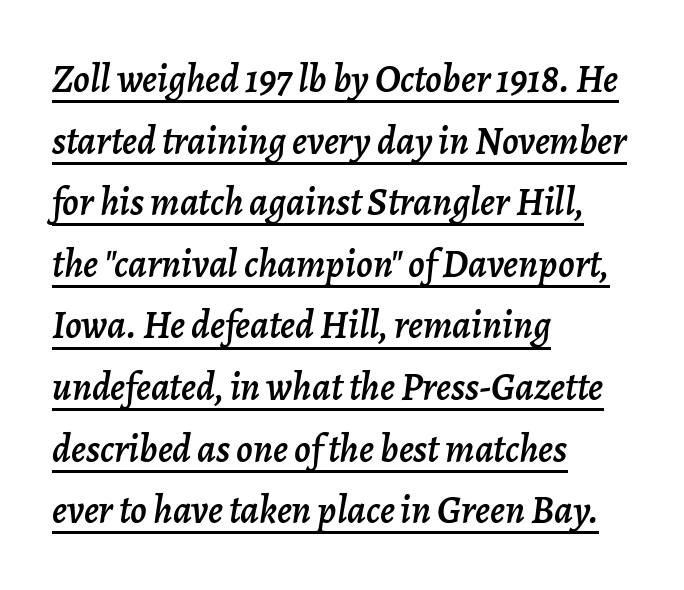
Q: Is the text italic (slanted)? A: Yes, it leans right by about 7 degrees.
Q: Is the text underlined? A: Yes.
Q: How is the paragraph aligned? A: Left-aligned.
Q: Is the spacing between letters normal or unusually wide? A: Normal.
Q: Is the spacing between lines tight, normal or loose? A: Normal.
Q: Width (condensed, normal, or wide)? A: Normal.
Q: Stroke contrast? A: Low.
Q: x-height? A: Medium.
Q: Monospaced? A: No.
